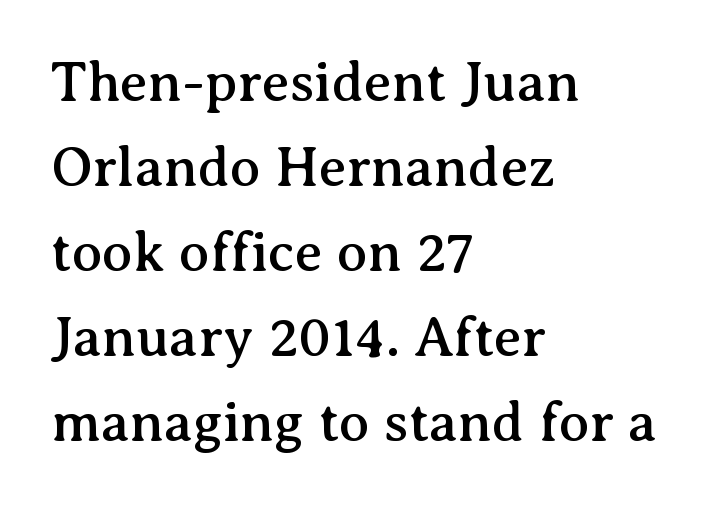
Q: Is the text italic (slanted)? A: No, it is upright.
Q: Is the typeface a serif or a sans-serif typeface? A: Serif.
Q: Is the text underlined? A: No.
Q: How is the paragraph aligned? A: Left-aligned.
Q: Is the spacing between letters normal or unusually wide? A: Normal.
Q: Is the spacing between lines tight, normal or loose? A: Normal.
Q: Width (condensed, normal, or wide)? A: Normal.
Q: Stroke contrast? A: Medium.
Q: x-height? A: Medium.
Q: Monospaced? A: No.
